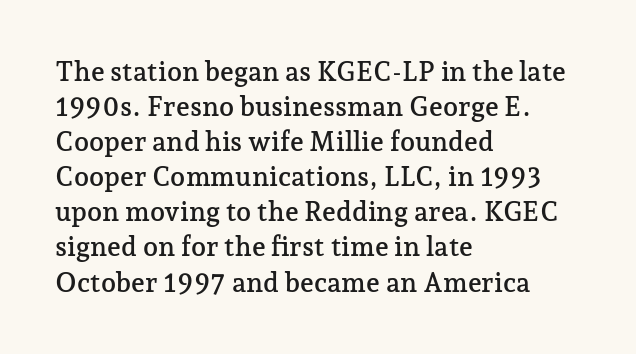
The image shows 27 px text type, upright; set left-aligned, normal line spacing (1.3x), normal letter spacing, not underlined.
